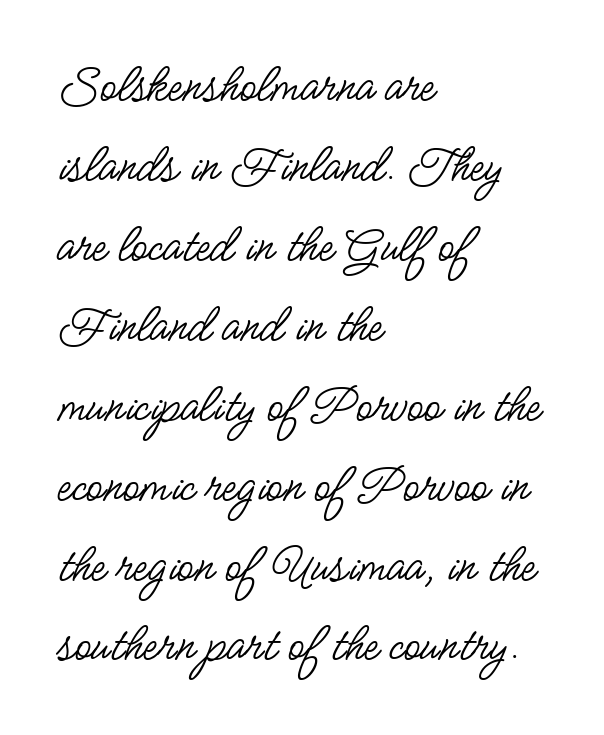
The string is rendered with underlining switched off. Nobody touched the tracking dial on this one. Interline gaps are of average width in this sample. This rendering employs a face without finishing strokes, i.e., a sans-serif.
